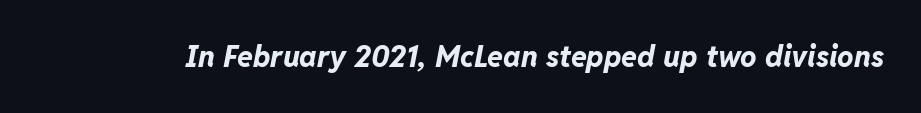
Q: Is the text bold? A: Yes.
Q: Is the text italic (slanted)? A: Yes, it leans right by about 11 degrees.
Q: Is the text underlined? A: No.
Q: Is the spacing between letters normal or unusually wide? A: Normal.
Q: Width (condensed, normal, or wide)? A: Normal.
Q: Stroke contrast? A: Low.
Q: x-height? A: Medium.
Q: Monospaced? A: No.
